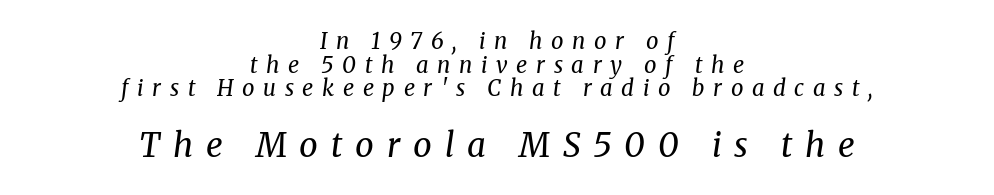
The image shows 33 px regular-weight serif type, italic (leaning right); set centered, tight line spacing (1.07x), unusually wide letter spacing (+0.39 em), not underlined; the second (bottom) block is 1.5x larger; medium stroke contrast and a medium x-height.
